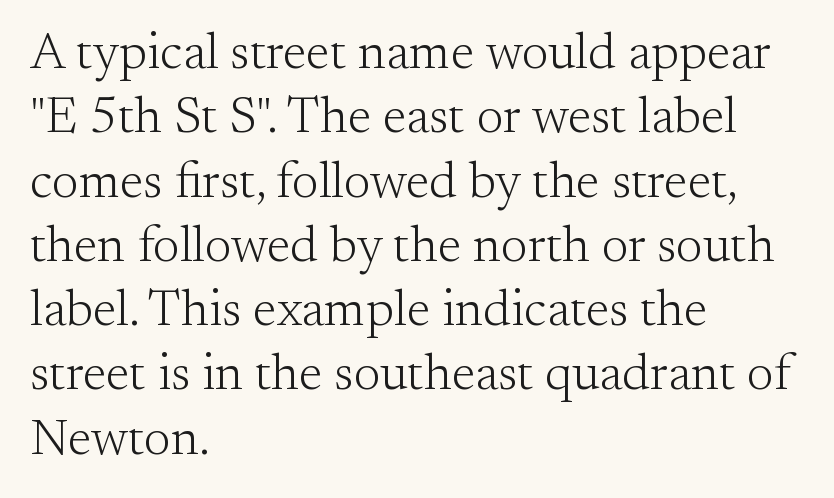
The image shows 51 px light serif type, upright; set left-aligned, normal line spacing (1.26x), normal letter spacing, not underlined; medium stroke contrast and a small x-height.
